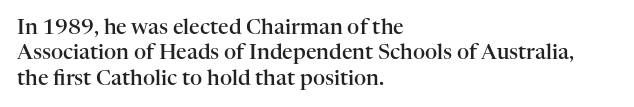
Q: Is the text bold? A: Semi-bold.
Q: Is the text italic (slanted)? A: No, it is upright.
Q: Is the text underlined? A: No.
Q: How is the paragraph aligned? A: Left-aligned.
Q: Is the spacing between letters normal or unusually wide? A: Normal.
